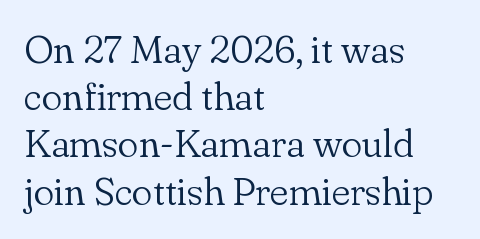
The image shows 39 px light serif type, upright; set left-aligned, line spacing 1.21x, normal letter spacing, not underlined; low stroke contrast and a small x-height.
